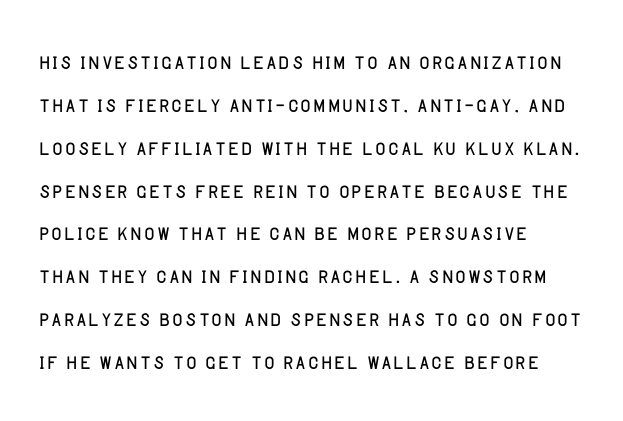
{"serif": "no", "italic": "no", "bold": "no", "weight": "light", "width": "normal", "stroke_contrast": "low", "x_height": "large", "monospaced": "no", "underline": "no", "align": "left", "line_spacing": "normal", "line_spacing_ratio": 1.53, "letter_spacing": "normal", "letter_spacing_em": 0.0, "glyph_px": 28}
